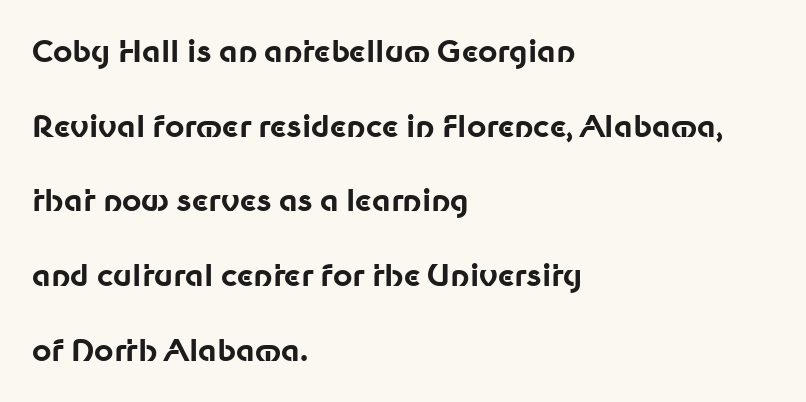
{"serif": "no", "italic": "no", "bold": "yes", "weight": "bold", "width": "normal", "stroke_contrast": "low", "x_height": "medium", "monospaced": "no", "underline": "no", "align": "left", "line_spacing": "loose", "line_spacing_ratio": 2.49, "letter_spacing": "normal", "letter_spacing_em": 0.0, "glyph_px": 30}
